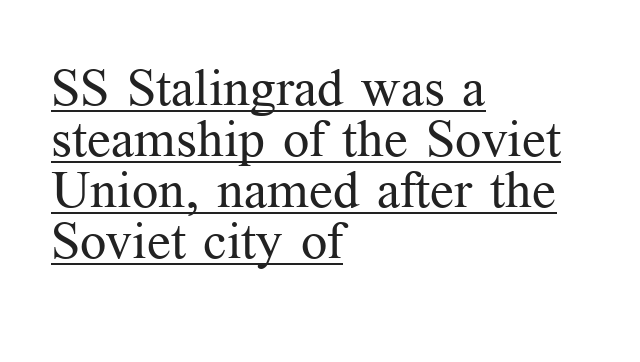
Underlined type. Closely set lines give the paragraph a compact silhouette. You can tell from the footed stems that serif type was used. Character widths vary here, with narrow letters taking less room than wide ones. One-word summary of the alignment: left. Posture: vertical.
